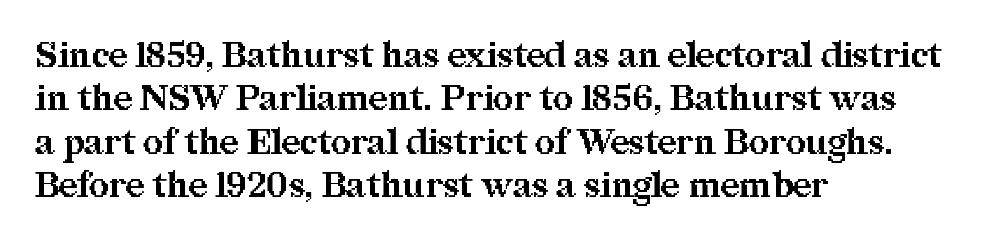
The image shows 35 px bold serif type, upright; set left-aligned, line spacing 1.24x, normal letter spacing, not underlined; medium stroke contrast and a medium x-height.
